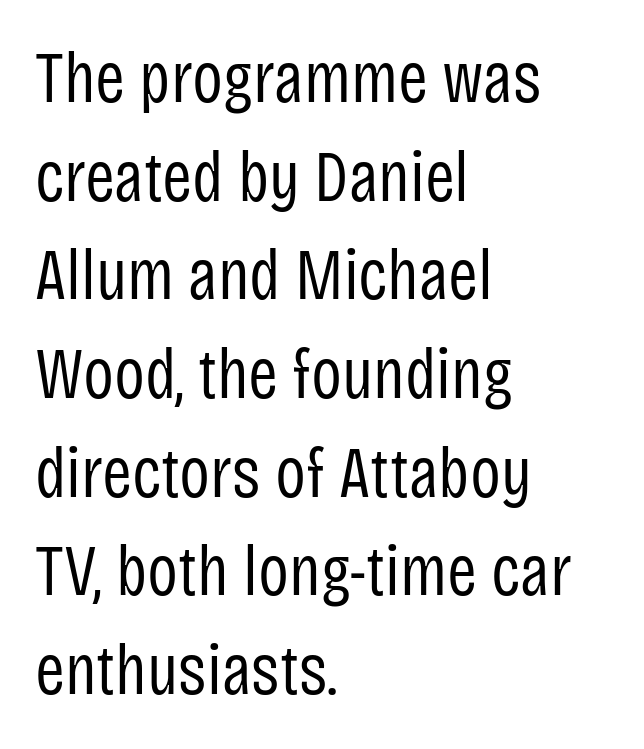
{"serif": "no", "italic": "no", "bold": "no", "weight": "regular", "width": "condensed", "stroke_contrast": "low", "x_height": "large", "monospaced": "no", "underline": "no", "align": "left", "line_spacing": "normal", "line_spacing_ratio": 1.37, "letter_spacing": "normal", "letter_spacing_em": 0.0, "glyph_px": 72}
